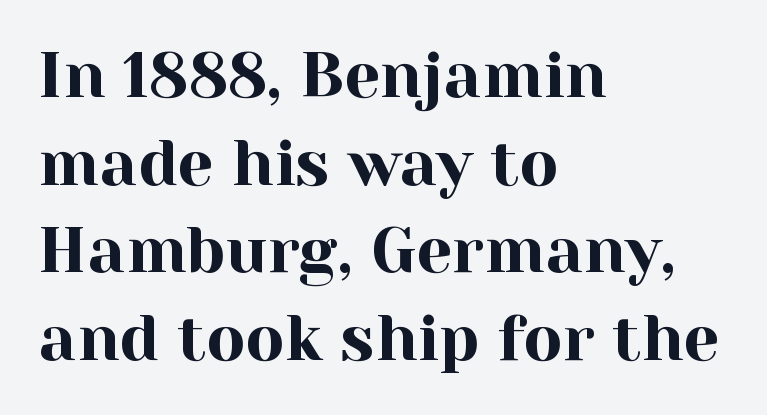
{"serif": "yes", "italic": "no", "width": "normal", "x_height": "medium", "monospaced": "no", "underline": "no", "align": "left", "line_spacing": "normal", "line_spacing_ratio": 1.37, "letter_spacing": "normal", "letter_spacing_em": 0.0, "glyph_px": 64}
